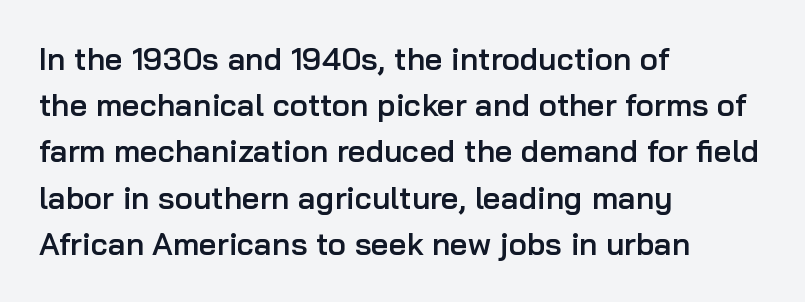
The letters advance in unequal steps, a hallmark of proportional type. Look at the tracking — it's just the regular setting, nothing added. Short and long lines alike share a common starting point at left. Students, this is semibold: more ink than regular, less than bold. The letters carry no serifs — their stems end cleanly without finishing strokes.
